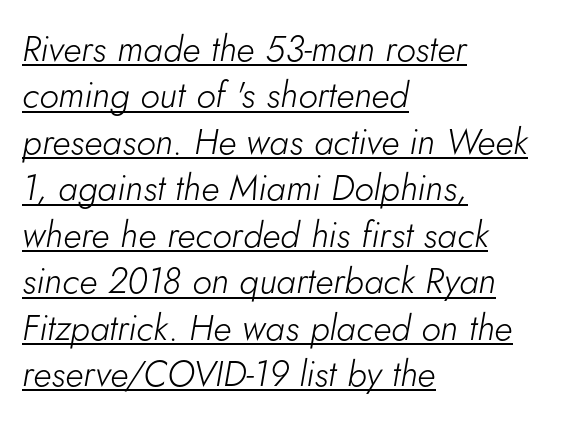
{"italic": "yes", "lean": "right", "slant_degrees": 5, "bold": "no", "weight": "light", "width": "normal", "stroke_contrast": "low", "x_height": "small", "monospaced": "no", "underline": "yes", "align": "left", "line_spacing": "normal", "line_spacing_ratio": 1.29, "letter_spacing": "normal", "letter_spacing_em": 0.0, "glyph_px": 36}
